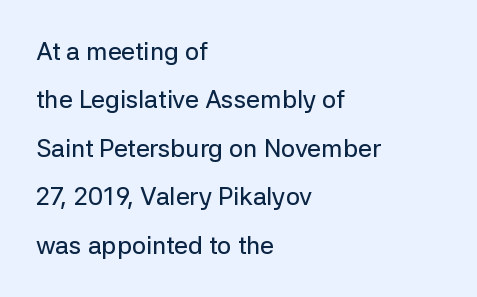
Q: Is the text italic (slanted)? A: No, it is upright.
Q: Is the text underlined? A: No.
Q: How is the paragraph aligned? A: Left-aligned.
Q: Is the spacing between letters normal or unusually wide? A: Normal.
Q: Is the spacing between lines tight, normal or loose? A: Loose.
